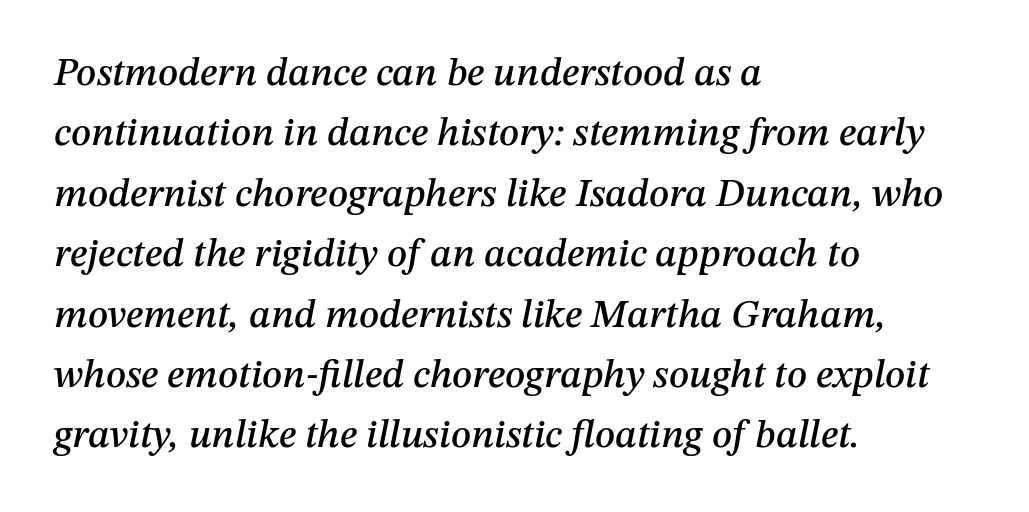
{"italic": "yes", "lean": "right", "slant_degrees": 12, "width": "normal", "stroke_contrast": "medium", "x_height": "medium", "monospaced": "no", "underline": "no", "align": "left", "line_spacing": "normal", "line_spacing_ratio": 1.51, "letter_spacing": "normal", "letter_spacing_em": 0.0, "glyph_px": 40}
